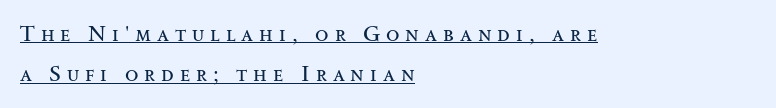
{"italic": "no", "bold": "no", "underline": "yes", "align": "left", "line_spacing_ratio": 1.84, "letter_spacing": "wide", "letter_spacing_em": 0.27, "glyph_px": 22}
